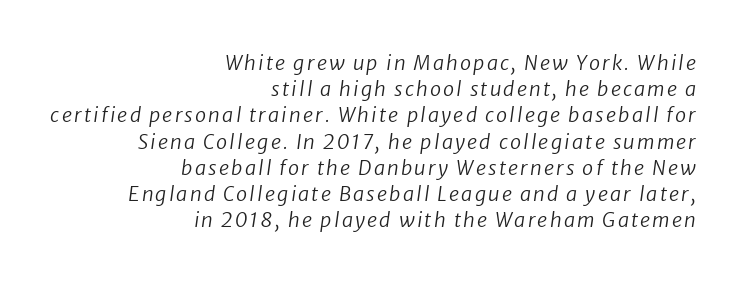
Q: Is the text bold? A: No.
Q: Is the text italic (slanted)? A: Yes, it leans right by about 8 degrees.
Q: Is the text underlined? A: No.
Q: How is the paragraph aligned? A: Right-aligned.
Q: Is the spacing between lines tight, normal or loose? A: Normal.
